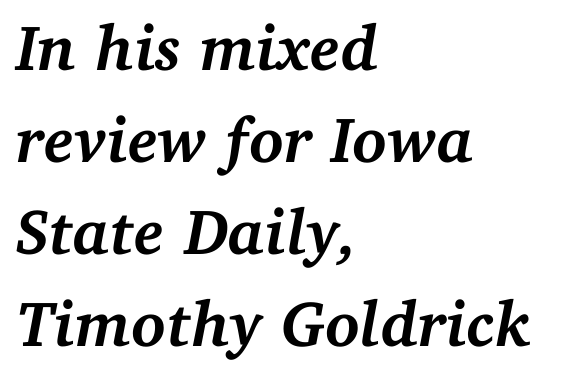
What kind of face is this? One with serifs. The lines in this sample share a left origin and differ only in where they stop. Descender tails drop into unmarked territory. Students, this is bold: see how much ink each stroke carries. If you drew a line through each stem, it would be angled.
